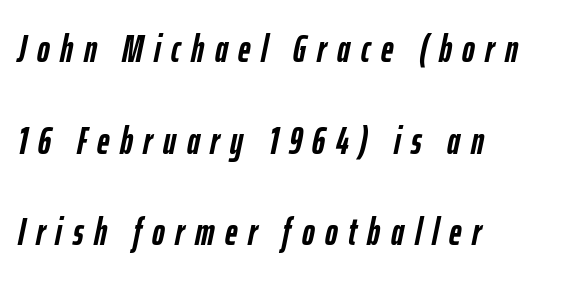
Q: Is the text bold? A: Yes.
Q: Is the text italic (slanted)? A: Yes, it leans right by about 12 degrees.
Q: Is the text underlined? A: No.
Q: How is the paragraph aligned? A: Left-aligned.
Q: Is the spacing between letters normal or unusually wide? A: Unusually wide.
Q: Is the spacing between lines tight, normal or loose? A: Loose.
Q: Width (condensed, normal, or wide)? A: Condensed.
Q: Stroke contrast? A: Low.
Q: x-height? A: Medium.
Q: Monospaced? A: No.
